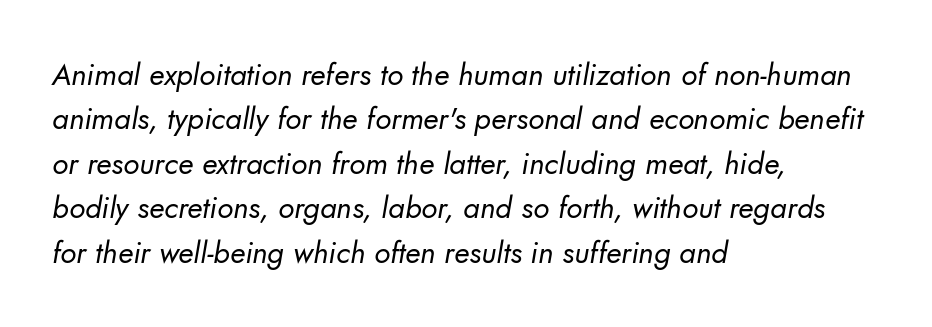
The image shows 30 px regular-weight sans-serif type; set left-aligned, normal line spacing (1.48x), normal letter spacing, not underlined; low stroke contrast and a small x-height.
